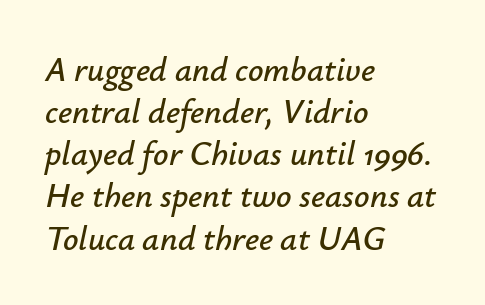
The image shows 34 px text type, italic (leaning right); set left-aligned, line spacing 1.24x, normal letter spacing, not underlined; low stroke contrast and a small x-height.
